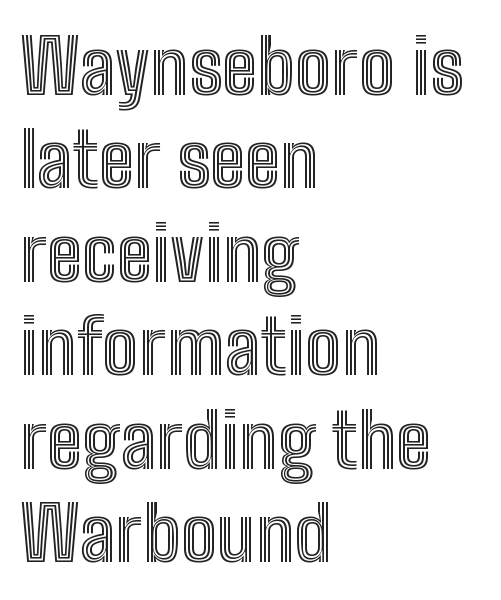
The image shows 76 px condensed type, upright; set left-aligned, line spacing 1.23x, normal letter spacing, not underlined; a medium x-height.
